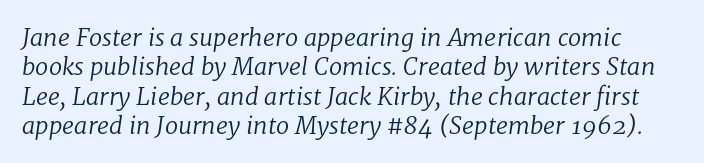
The image shows 24 px text type, italic (leaning right); set line spacing 1.22x, normal letter spacing, not underlined.
